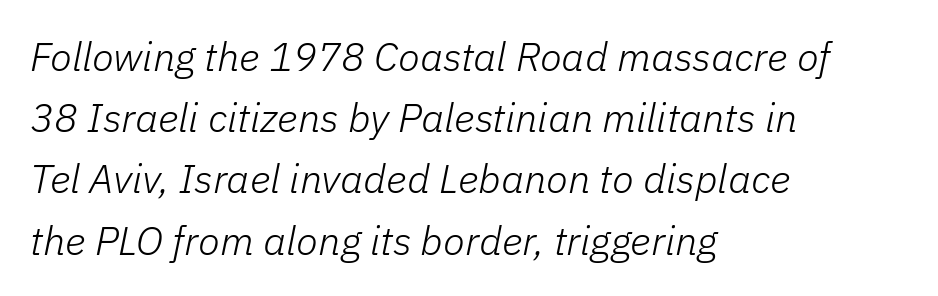
{"italic": "yes", "lean": "right", "slant_degrees": 11, "bold": "no", "weight": "light", "width": "normal", "stroke_contrast": "low", "x_height": "medium", "monospaced": "no", "underline": "no", "align": "left", "line_spacing": "normal", "line_spacing_ratio": 1.53, "letter_spacing": "normal", "letter_spacing_em": 0.0, "glyph_px": 40}
